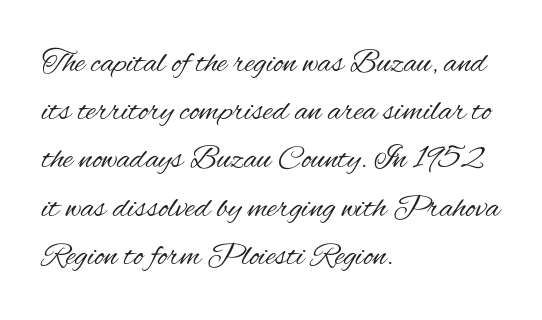
Q: Is the text bold? A: No.
Q: Is the text italic (slanted)? A: Yes.
Q: Is the typeface a serif or a sans-serif typeface? A: Sans-serif.
Q: Is the text underlined? A: No.
Q: How is the paragraph aligned? A: Left-aligned.
Q: Is the spacing between letters normal or unusually wide? A: Normal.
Q: Is the spacing between lines tight, normal or loose? A: Normal.
Q: Width (condensed, normal, or wide)? A: Condensed.
Q: Stroke contrast? A: Medium.
Q: x-height? A: Small.
Q: Monospaced? A: No.
